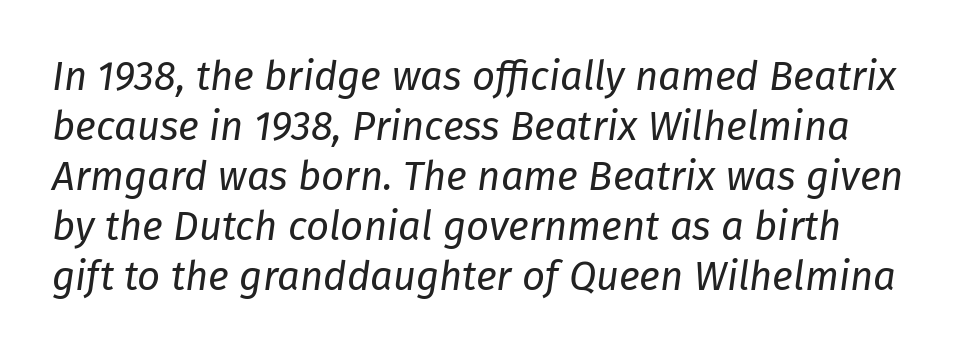
Looking at the ascenders, they clearly lean. This sample has the flowing, uneven cadence of proportional lettering. Interline gaps are of average width in this sample. The space beneath each line is pristine and unruled.
